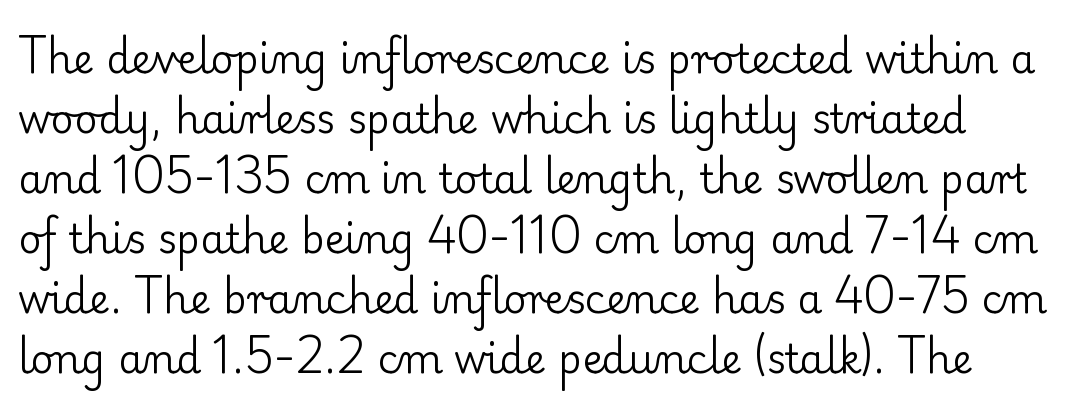
Each new line begins a customary step beneath the previous one. Classification — serif. This is roman type, the default non-slanted kind. Does extra space separate the letters? No, they use regular spacing. The face used here is proportionally spaced, like ordinary book or web type. A bare baseline throughout the passage.
